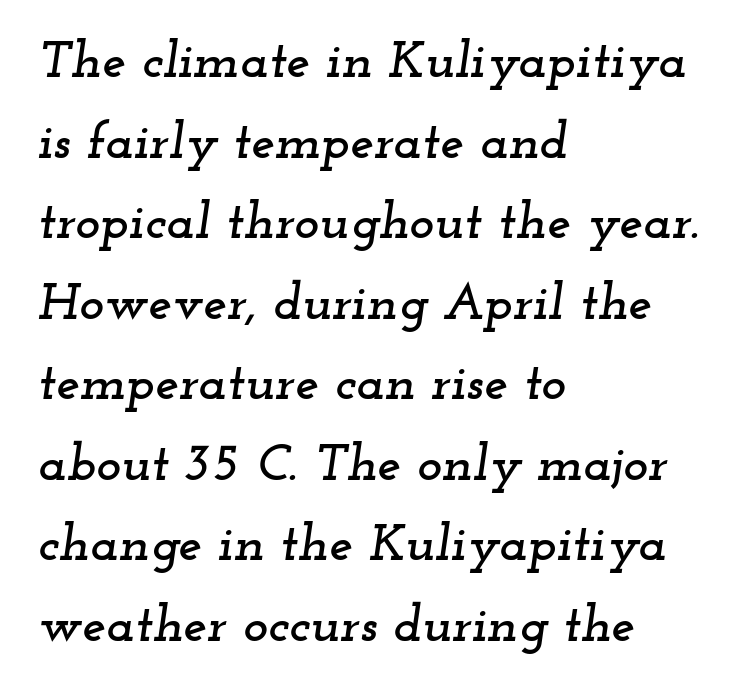
The image shows 53 px wide serif type, italic (leaning right); set left-aligned, normal line spacing (1.52x), normal letter spacing, not underlined; low stroke contrast and a small x-height.
